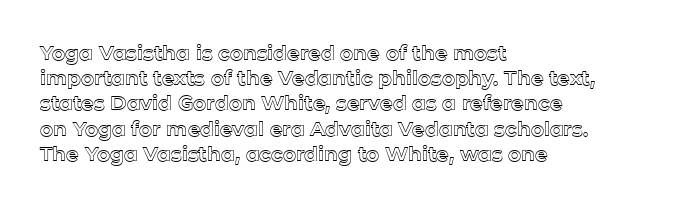
Q: Is the text italic (slanted)? A: No, it is upright.
Q: Is the text underlined? A: No.
Q: How is the paragraph aligned? A: Left-aligned.
Q: Is the spacing between letters normal or unusually wide? A: Normal.
Q: Is the spacing between lines tight, normal or loose? A: Normal.
